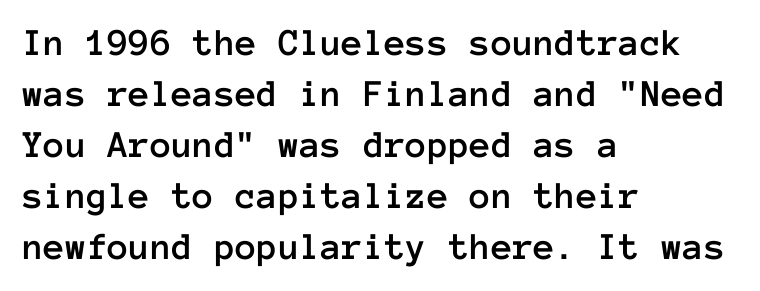
Q: Is the text italic (slanted)? A: No, it is upright.
Q: Is the text underlined? A: No.
Q: How is the paragraph aligned? A: Left-aligned.
Q: Is the spacing between letters normal or unusually wide? A: Normal.
Q: Is the spacing between lines tight, normal or loose? A: Normal.
Q: Width (condensed, normal, or wide)? A: Normal.
Q: Stroke contrast? A: Low.
Q: x-height? A: Medium.
Q: Monospaced? A: Yes.
